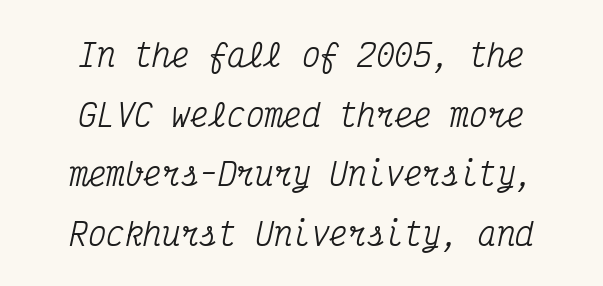
The image shows 31 px condensed serif type, italic (leaning right), monospaced; set centered, loose line spacing (1.92x), normal letter spacing, not underlined; medium stroke contrast and a medium x-height.
